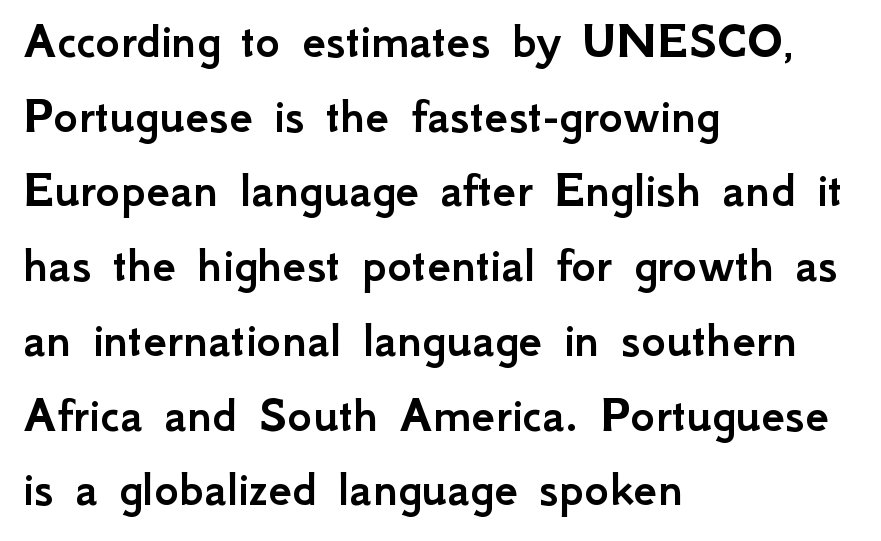
The designer left line spacing at the default. The letters advance in unequal steps, a hallmark of proportional type. The specimen reads as upright at a glance. A typesetter would label this face a sans. Plain, unruled lines of type. This sample uses plain, unmodified letter spacing.
